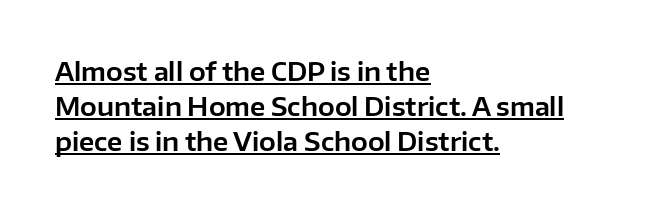
{"italic": "no", "underline": "yes", "align": "left", "line_spacing": "normal", "line_spacing_ratio": 1.4, "letter_spacing": "normal", "letter_spacing_em": 0.0, "glyph_px": 25}
